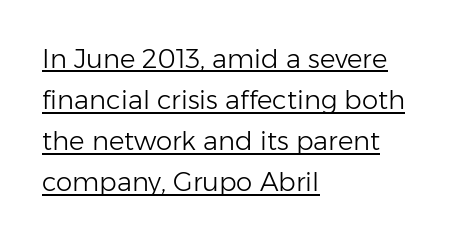
Q: Is the text bold? A: No.
Q: Is the text italic (slanted)? A: No, it is upright.
Q: Is the text underlined? A: Yes.
Q: How is the paragraph aligned? A: Left-aligned.
Q: Is the spacing between letters normal or unusually wide? A: Normal.
Q: Is the spacing between lines tight, normal or loose? A: Normal.
